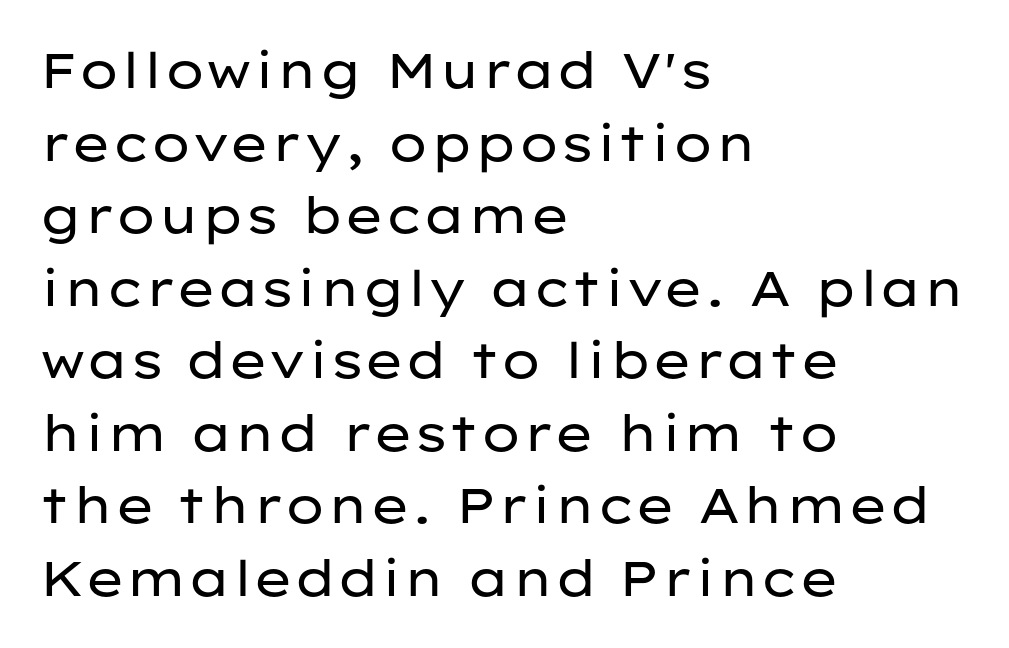
Students, observe: this is what conventionally led text looks like. Think standard paragraph weight, or any step lighter than that. Descenders hang freely into open space. Varying glyph widths throughout — classic text-font behaviour. Teacher's note: observe the even left margin — that is flush-left alignment. Compared with typical body copy, the letter spacing here is the same.
